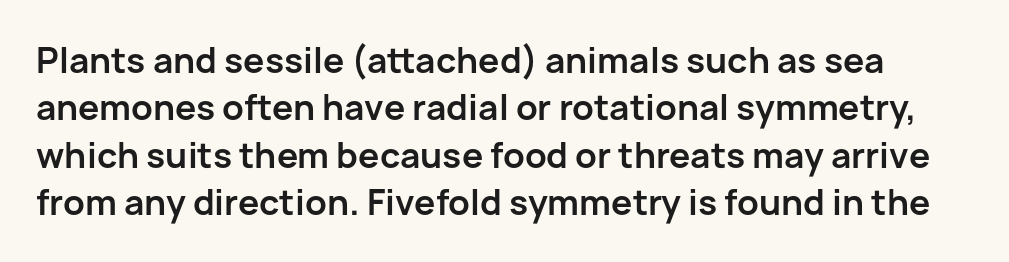
The typography opts for an upright posture over an oblique one. The glyphs have the mass of a bold cut. The space beneath each line is pristine and unruled. Classification — sans serif. Proportional: the letters do not fall into vertical columns.
